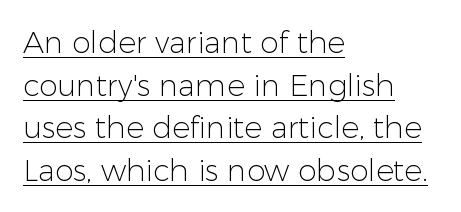
{"serif": "no", "italic": "no", "bold": "no", "weight": "light", "width": "normal", "stroke_contrast": "low", "x_height": "medium", "monospaced": "no", "underline": "yes", "align": "left", "line_spacing": "normal", "line_spacing_ratio": 1.42, "letter_spacing": "normal", "letter_spacing_em": 0.0, "glyph_px": 30}
